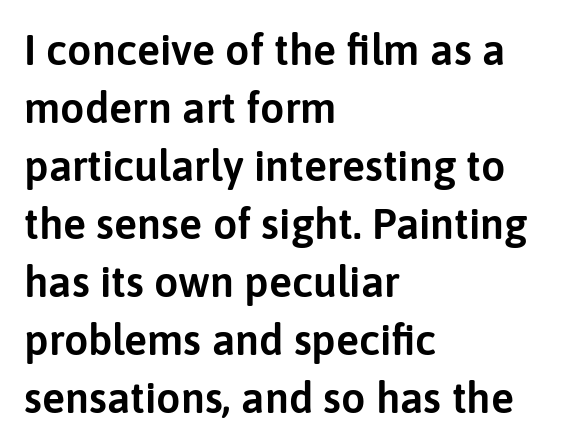
Q: Is the text italic (slanted)? A: No, it is upright.
Q: Is the typeface a serif or a sans-serif typeface? A: Sans-serif.
Q: Is the text underlined? A: No.
Q: How is the paragraph aligned? A: Left-aligned.
Q: Is the spacing between letters normal or unusually wide? A: Normal.
Q: Is the spacing between lines tight, normal or loose? A: Normal.
Q: Width (condensed, normal, or wide)? A: Normal.
Q: Stroke contrast? A: Low.
Q: x-height? A: Medium.
Q: Monospaced? A: No.
